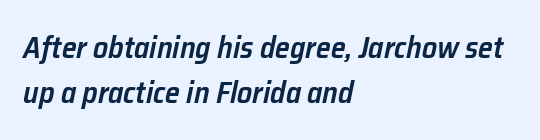
Q: Is the text bold? A: Semi-bold.
Q: Is the text italic (slanted)? A: Yes, it leans right by about 12 degrees.
Q: Is the text underlined? A: No.
Q: How is the paragraph aligned? A: Left-aligned.
Q: Is the spacing between letters normal or unusually wide? A: Normal.
Q: Is the spacing between lines tight, normal or loose? A: Normal.
Q: Width (condensed, normal, or wide)? A: Normal.
Q: Stroke contrast? A: Low.
Q: x-height? A: Medium.
Q: Monospaced? A: No.
